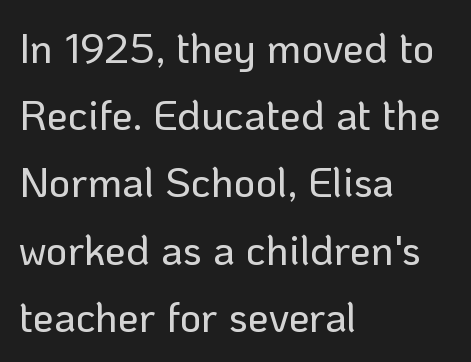
The words here are not underlined. Examine the stroke ends and you'll find no serifs. The rendering anchors every line to the left-hand side. Notice how descenders clear the ascenders below comfortably — that's standard leading. Varying glyph widths throughout — classic text-font behaviour. The typography opts for an upright posture over an oblique one.
